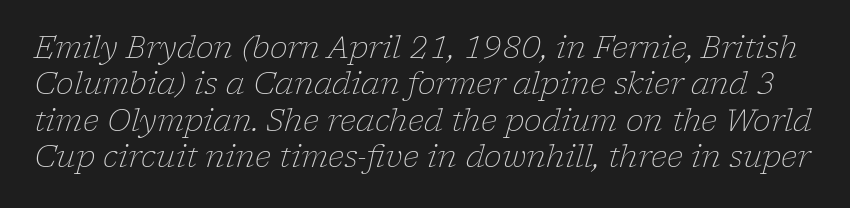
Q: Is the text bold? A: No.
Q: Is the text italic (slanted)? A: Yes, it leans right by about 17 degrees.
Q: Is the typeface a serif or a sans-serif typeface? A: Serif.
Q: Is the text underlined? A: No.
Q: Is the spacing between letters normal or unusually wide? A: Normal.
Q: Width (condensed, normal, or wide)? A: Normal.
Q: Stroke contrast? A: Low.
Q: x-height? A: Medium.
Q: Monospaced? A: No.
